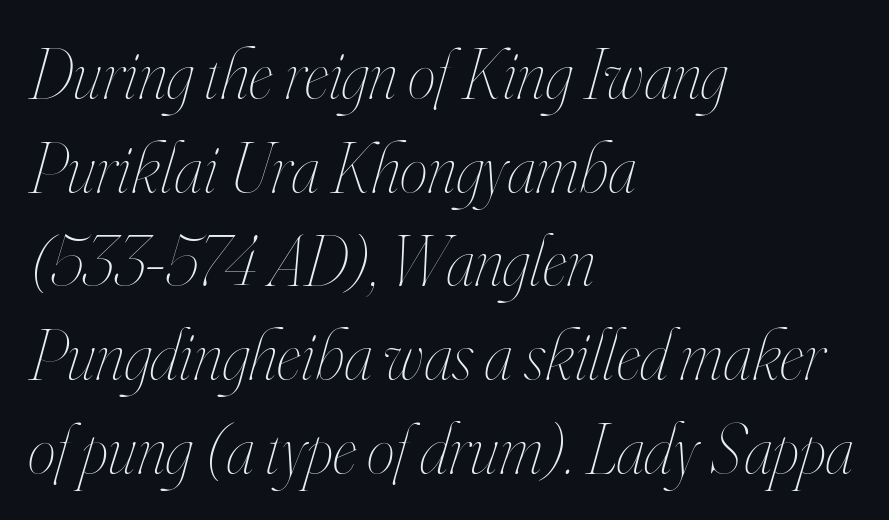
Q: Is the text bold? A: No.
Q: Is the text italic (slanted)? A: Yes, it leans right by about 16 degrees.
Q: Is the text underlined? A: No.
Q: How is the paragraph aligned? A: Left-aligned.
Q: Is the spacing between letters normal or unusually wide? A: Normal.
Q: Is the spacing between lines tight, normal or loose? A: Normal.
Q: Width (condensed, normal, or wide)? A: Condensed.
Q: Stroke contrast? A: High.
Q: x-height? A: Small.
Q: Monospaced? A: No.
